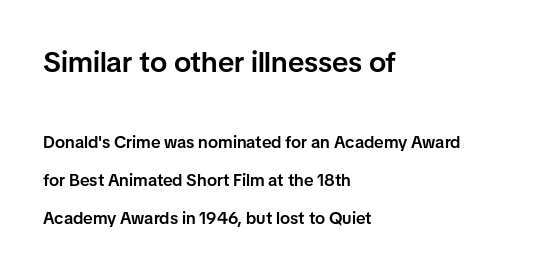
The image shows 29 px semibold sans-serif type, upright; set left-aligned, loose line spacing (2.23x), normal letter spacing, not underlined; the first (top) block is 1.71x larger; low stroke contrast and a medium x-height.
